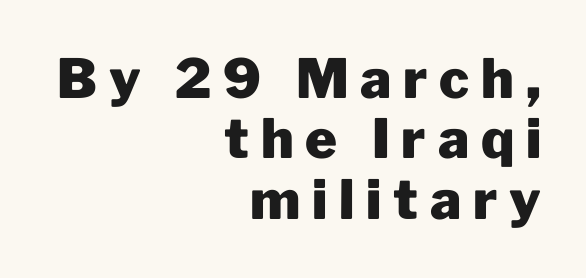
Q: Is the text bold? A: Yes.
Q: Is the text italic (slanted)? A: No, it is upright.
Q: Is the typeface a serif or a sans-serif typeface? A: Sans-serif.
Q: Is the text underlined? A: No.
Q: How is the paragraph aligned? A: Right-aligned.
Q: Is the spacing between letters normal or unusually wide? A: Unusually wide.
Q: Is the spacing between lines tight, normal or loose? A: Tight.
Q: Width (condensed, normal, or wide)? A: Normal.
Q: Stroke contrast? A: Low.
Q: x-height? A: Medium.
Q: Monospaced? A: No.
